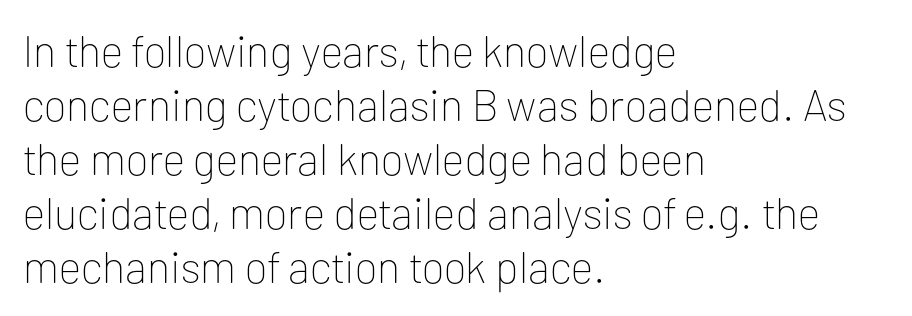
Q: Is the text bold? A: No.
Q: Is the text italic (slanted)? A: No, it is upright.
Q: Is the typeface a serif or a sans-serif typeface? A: Sans-serif.
Q: Is the text underlined? A: No.
Q: How is the paragraph aligned? A: Left-aligned.
Q: Is the spacing between letters normal or unusually wide? A: Normal.
Q: Width (condensed, normal, or wide)? A: Normal.
Q: Stroke contrast? A: Low.
Q: x-height? A: Medium.
Q: Monospaced? A: No.
